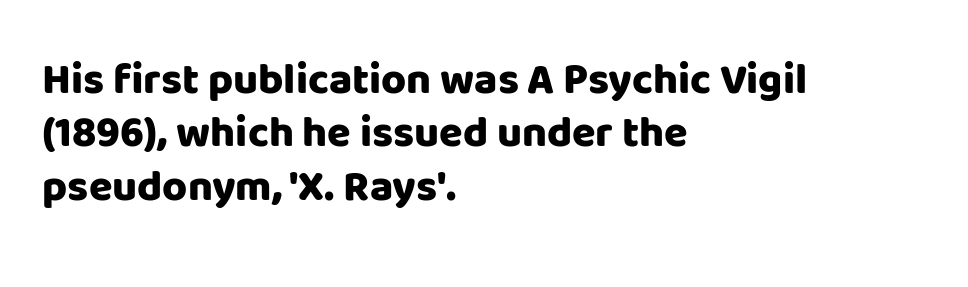
{"serif": "no", "italic": "no", "bold": "yes", "weight": "heavy", "width": "normal", "stroke_contrast": "low", "x_height": "large", "monospaced": "no", "underline": "no", "align": "left", "line_spacing_ratio": 1.24, "letter_spacing": "normal", "letter_spacing_em": 0.0, "glyph_px": 43}
